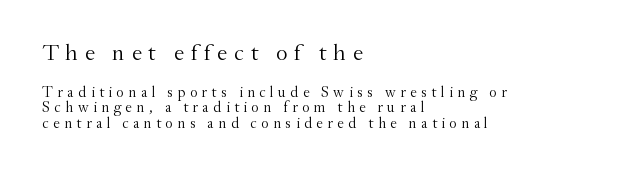
The image shows 23 px text type, upright; set left-aligned, tight line spacing (1.05x), unusually wide letter spacing (+0.29 em), not underlined; the first (top) block is 1.53x larger.
